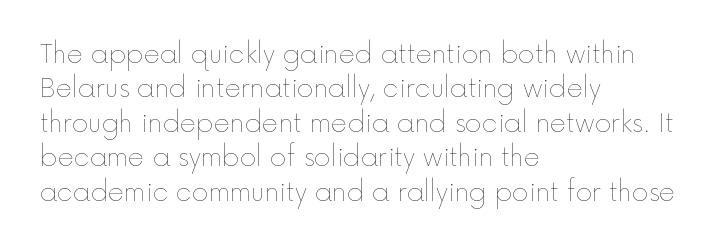
{"italic": "no", "bold": "no", "underline": "no", "align": "left", "line_spacing": "normal", "line_spacing_ratio": 1.38, "letter_spacing": "normal", "letter_spacing_em": 0.0, "glyph_px": 25}
